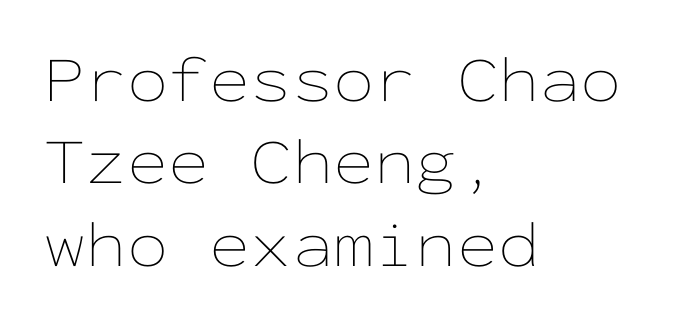
The image shows 66 px thin, wide type, upright, monospaced; set left-aligned, normal line spacing (1.25x), normal letter spacing, not underlined; low stroke contrast and a medium x-height.
